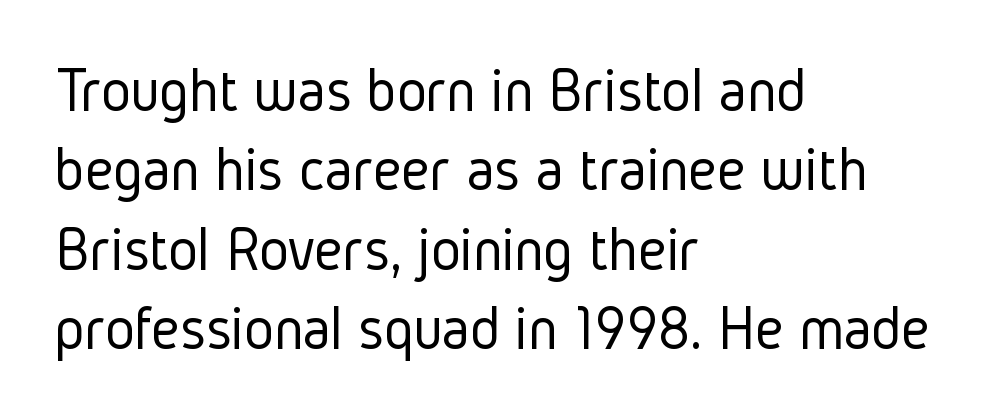
The image shows 63 px light, condensed sans-serif type, upright; set left-aligned, normal line spacing (1.26x), normal letter spacing, not underlined; low stroke contrast and a medium x-height.
